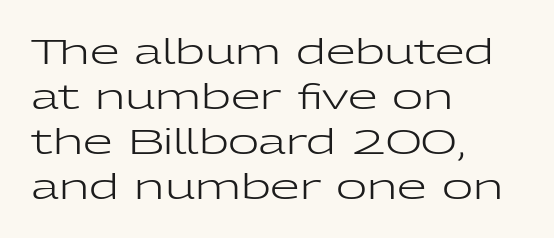
{"serif": "no", "italic": "no", "bold": "no", "weight": "regular", "width": "wide", "stroke_contrast": "low", "x_height": "medium", "monospaced": "no", "underline": "no", "align": "left", "line_spacing": "normal", "line_spacing_ratio": 1.32, "letter_spacing": "normal", "letter_spacing_em": 0.0, "glyph_px": 34}
